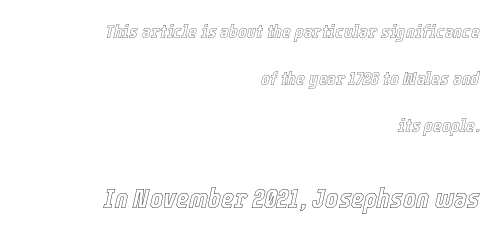
Varying glyph widths throughout — classic text-font behaviour. Rendered with sloped, italic letterforms. Underlining? Definitely not there. The vertical gap from one line to the next is large. Short note: letters normally spaced.
